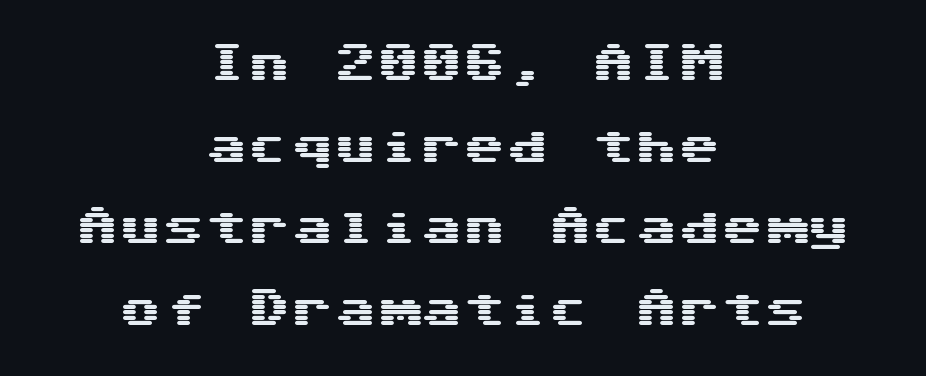
The image shows 43 px wide sans-serif type, upright, monospaced; set centered, loose line spacing (1.9x), normal letter spacing, not underlined; medium stroke contrast and a medium x-height.
